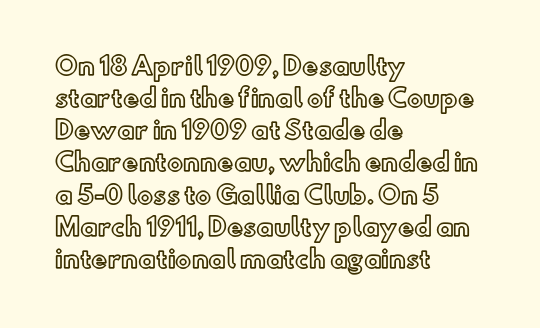
Just letters on the line, the space beneath them empty. Honestly, the row spacing looks completely unremarkable. No italicization has been applied; the sample stays upright. Teacher's note: observe the even left margin — that is flush-left alignment. Glyph-to-glyph distance matches everyday printed text.
